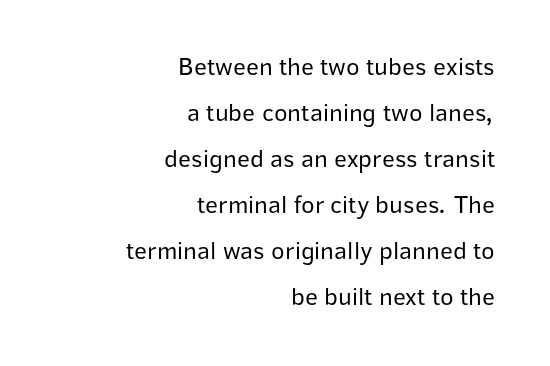
Heaviness? Minimal to ordinary, like unemphasized prose. Inter-character spacing is left at the font's built-in metrics. Visually the block forms a straight wall on the right and a jagged coastline on the left. You can tell it's not italic because the verticals are truly vertical.
